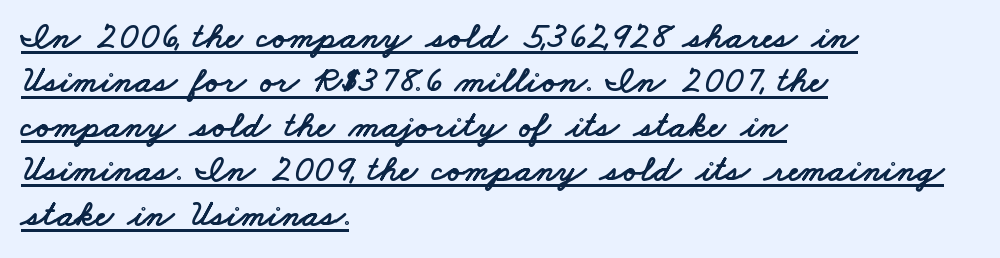
Q: Is the typeface a serif or a sans-serif typeface? A: Sans-serif.
Q: Is the text underlined? A: Yes.
Q: How is the paragraph aligned? A: Left-aligned.
Q: Is the spacing between letters normal or unusually wide? A: Normal.
Q: Width (condensed, normal, or wide)? A: Wide.
Q: Stroke contrast? A: Low.
Q: x-height? A: Small.
Q: Monospaced? A: No.
